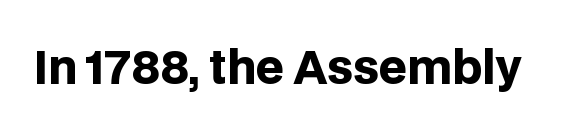
Q: Is the text bold? A: Yes.
Q: Is the text italic (slanted)? A: No, it is upright.
Q: Is the typeface a serif or a sans-serif typeface? A: Sans-serif.
Q: Is the text underlined? A: No.
Q: Is the spacing between letters normal or unusually wide? A: Normal.
Q: Width (condensed, normal, or wide)? A: Normal.
Q: Stroke contrast? A: Low.
Q: x-height? A: Large.
Q: Monospaced? A: No.
